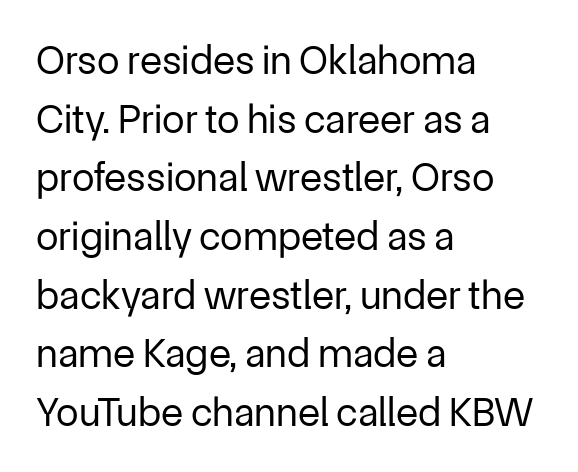
Q: Is the text bold? A: No.
Q: Is the text italic (slanted)? A: No, it is upright.
Q: Is the typeface a serif or a sans-serif typeface? A: Sans-serif.
Q: Is the text underlined? A: No.
Q: How is the paragraph aligned? A: Left-aligned.
Q: Is the spacing between letters normal or unusually wide? A: Normal.
Q: Is the spacing between lines tight, normal or loose? A: Normal.
Q: Width (condensed, normal, or wide)? A: Normal.
Q: Stroke contrast? A: Low.
Q: x-height? A: Medium.
Q: Monospaced? A: No.
